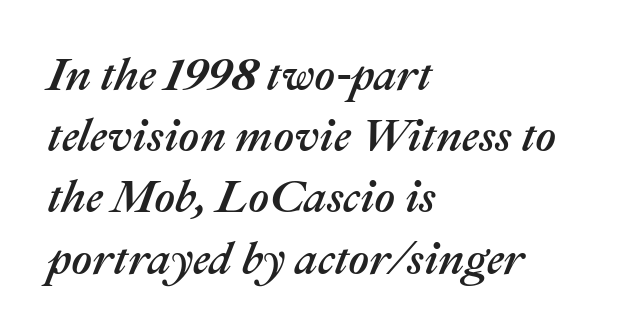
{"italic": "yes", "lean": "right", "slant_degrees": 22, "width": "normal", "stroke_contrast": "medium", "x_height": "medium", "monospaced": "no", "underline": "no", "align": "left", "line_spacing": "normal", "line_spacing_ratio": 1.36, "letter_spacing": "normal", "letter_spacing_em": 0.0, "glyph_px": 45}
